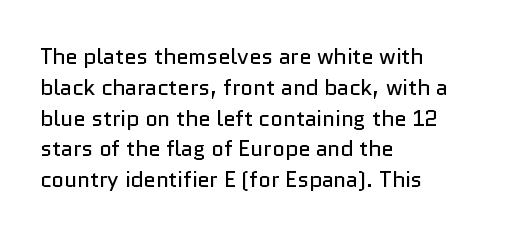
Q: Is the text bold? A: No.
Q: Is the text italic (slanted)? A: No, it is upright.
Q: Is the text underlined? A: No.
Q: How is the paragraph aligned? A: Left-aligned.
Q: Is the spacing between letters normal or unusually wide? A: Normal.
Q: Is the spacing between lines tight, normal or loose? A: Normal.
